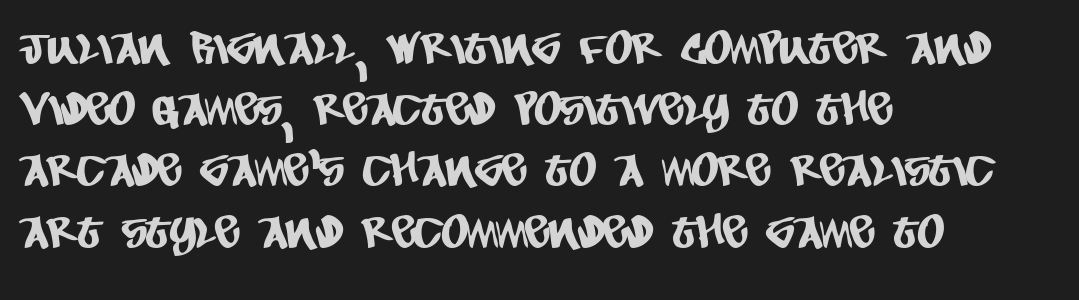
Letter spacing: default. Type style note: lacks serifs. Regular leading. The text block is weighted toward the left margin, trailing off unevenly rightward. The passage shown is typed in a proportional face where columns would drift.
